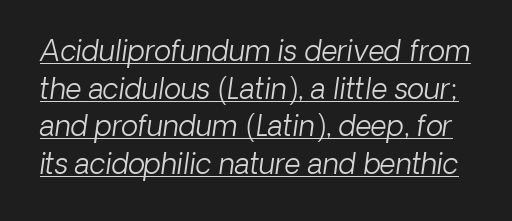
Q: Is the text bold? A: No.
Q: Is the text italic (slanted)? A: Yes, it leans right by about 8 degrees.
Q: Is the text underlined? A: Yes.
Q: Is the spacing between letters normal or unusually wide? A: Normal.
Q: Is the spacing between lines tight, normal or loose? A: Normal.
Q: Width (condensed, normal, or wide)? A: Normal.
Q: Stroke contrast? A: Low.
Q: x-height? A: Medium.
Q: Monospaced? A: No.
